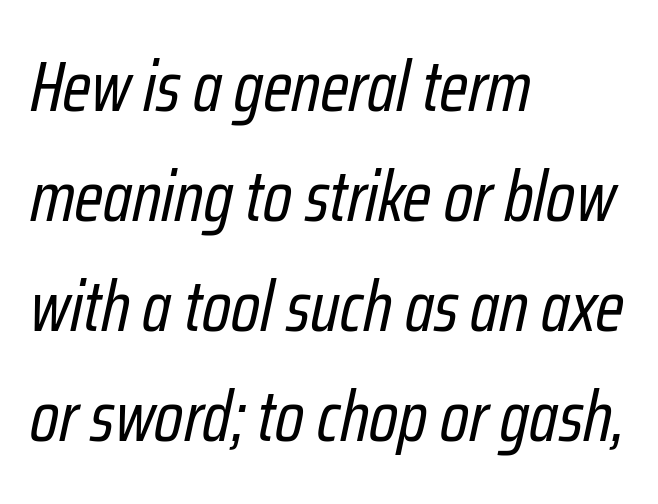
Underlining? Definitely not there. Looks like regular typesetting: each glyph gets only the width it needs. Glyph-to-glyph distance matches everyday printed text. Evenly set lines give the paragraph a standard silhouette. Looking at the ascenders, they clearly lean. Typeset ragged right — the left edge is the straight one.
